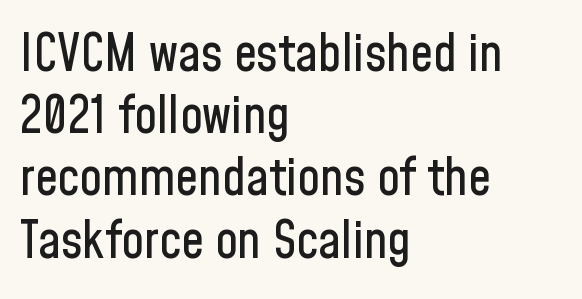
The image shows 51 px condensed sans-serif type, upright; set left-aligned, line spacing 1.22x, normal letter spacing, not underlined; low stroke contrast and a medium x-height.
